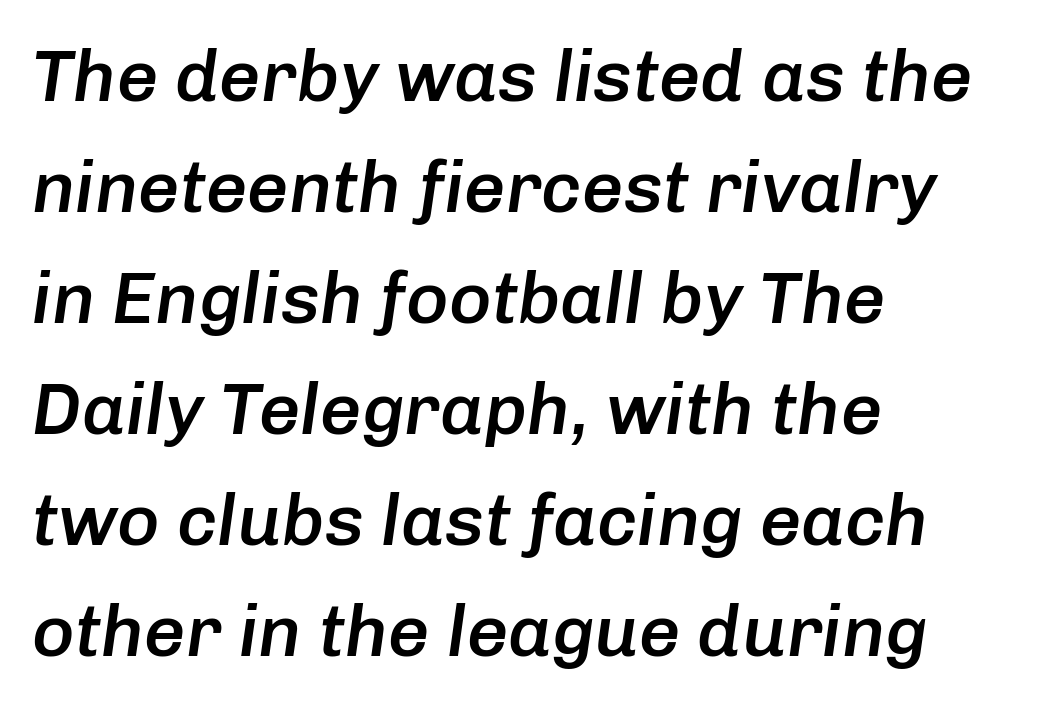
{"italic": "yes", "lean": "right", "slant_degrees": 8, "bold": "semi", "weight": "semibold", "width": "normal", "stroke_contrast": "low", "x_height": "medium", "monospaced": "no", "underline": "no", "align": "left", "line_spacing": "normal", "line_spacing_ratio": 1.52, "letter_spacing": "normal", "letter_spacing_em": 0.0, "glyph_px": 73}
